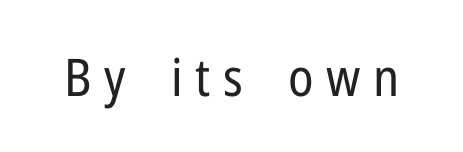
Q: Is the text bold? A: No.
Q: Is the text italic (slanted)? A: No, it is upright.
Q: Is the typeface a serif or a sans-serif typeface? A: Sans-serif.
Q: Is the text underlined? A: No.
Q: Is the spacing between letters normal or unusually wide? A: Unusually wide.
Q: Width (condensed, normal, or wide)? A: Condensed.
Q: Stroke contrast? A: Low.
Q: x-height? A: Medium.
Q: Monospaced? A: No.
